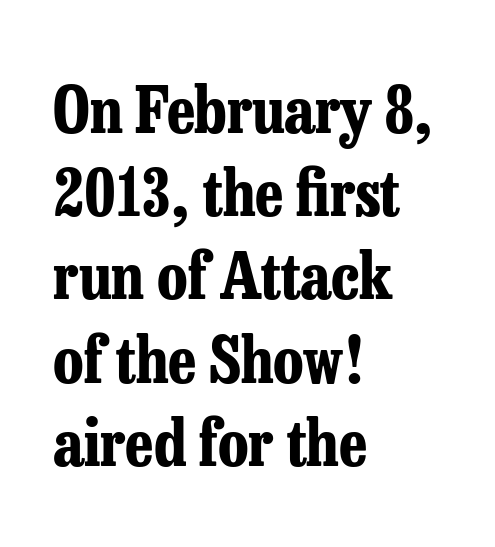
This sample has the flowing, uneven cadence of proportional lettering. I'd describe the lettering as bold — thick and assertive. Does the leading feel generous? No, just average. Decoration check: the copy has no underline. Typeset ragged right — the left edge is the straight one.
